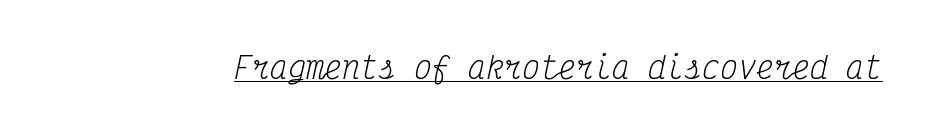
The image shows 30 px regular-weight, condensed serif type, italic (leaning right), monospaced; set normal letter spacing, underlined; medium stroke contrast and a medium x-height.
